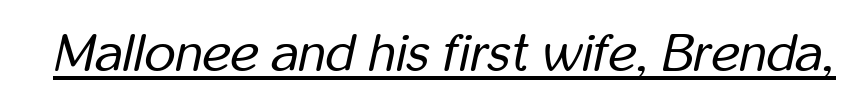
The image shows 54 px regular-weight, condensed type, italic (leaning right); set normal letter spacing, underlined; low stroke contrast and a medium x-height.
